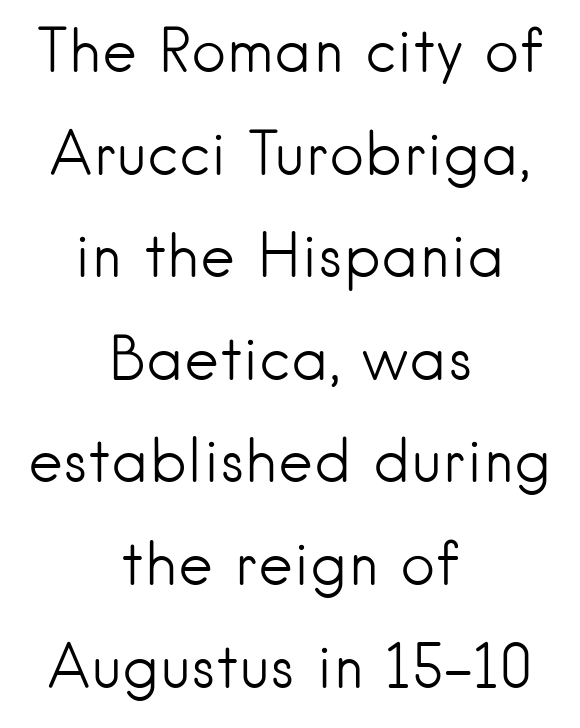
The image shows 60 px light sans-serif type, upright; set centered, line spacing 1.71x, normal letter spacing, not underlined; low stroke contrast and a small x-height.
